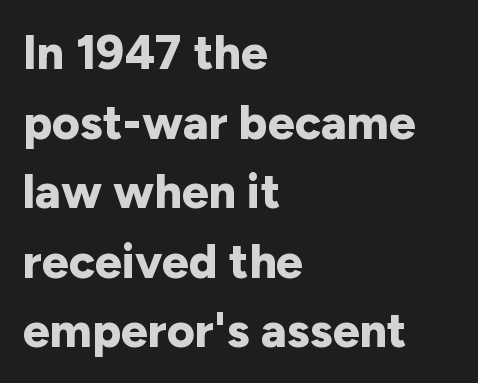
Q: Is the text bold? A: Yes.
Q: Is the text italic (slanted)? A: No, it is upright.
Q: Is the typeface a serif or a sans-serif typeface? A: Sans-serif.
Q: Is the text underlined? A: No.
Q: How is the paragraph aligned? A: Left-aligned.
Q: Is the spacing between letters normal or unusually wide? A: Normal.
Q: Is the spacing between lines tight, normal or loose? A: Normal.
Q: Width (condensed, normal, or wide)? A: Normal.
Q: Stroke contrast? A: Low.
Q: x-height? A: Medium.
Q: Monospaced? A: No.
